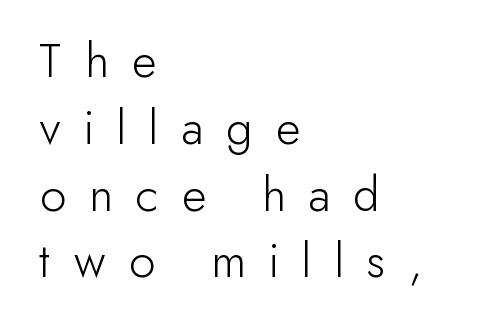
The face used here is proportionally spaced, like ordinary book or web type. Style check: upright. The passage shown is not bold in any degree. Between one letter and the next there's a generous, obvious gap. I'd call this a sans setting — the letters go barefoot. Letters rest on an invisible, unmarked baseline.
